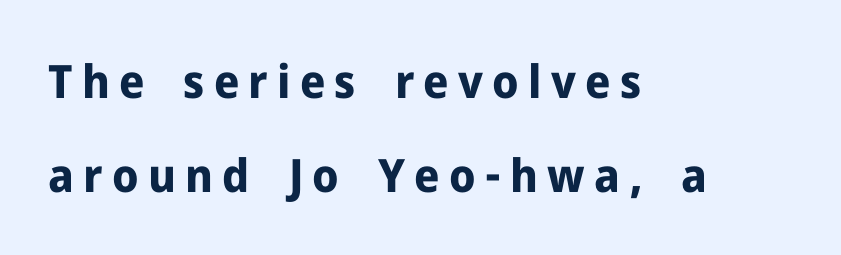
The image shows 46 px bold sans-serif type, upright; set left-aligned, loose line spacing (2.05x), unusually wide letter spacing (+0.2 em), not underlined; low stroke contrast and a medium x-height.
